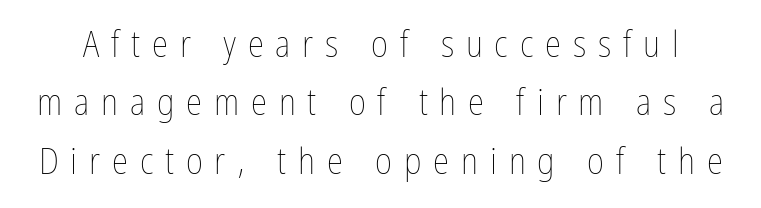
The image shows 37 px thin, condensed type, upright; set normal line spacing (1.58x), unusually wide letter spacing (+0.32 em), not underlined; low stroke contrast and a medium x-height.
